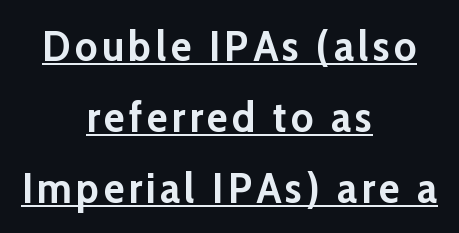
The image shows 43 px semibold sans-serif type, upright; set centered, normal line spacing (1.65x), underlined; low stroke contrast and a medium x-height.
